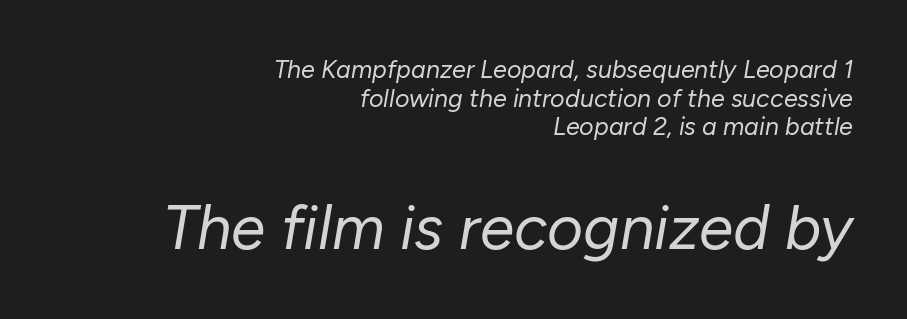
{"italic": "yes", "lean": "right", "slant_degrees": 10, "bold": "no", "weight": "regular", "width": "normal", "stroke_contrast": "low", "x_height": "medium", "monospaced": "no", "underline": "no", "align": "right", "line_spacing": "tight", "line_spacing_ratio": 1.15, "letter_spacing": "normal", "letter_spacing_em": 0.0, "larger_block": "second", "size_ratio": 2.48, "glyph_px": 62}
